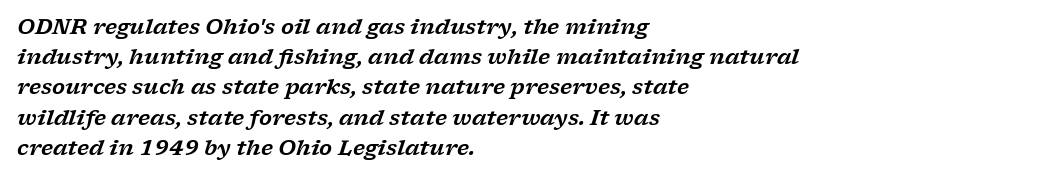
Does extra space separate the letters? No, they use regular spacing. Quick note: italic. The lines sit at an ordinary, default distance from one another. Bare-footed words on every line. Which margin do the lines hug? The left one — the right edge is uneven.
